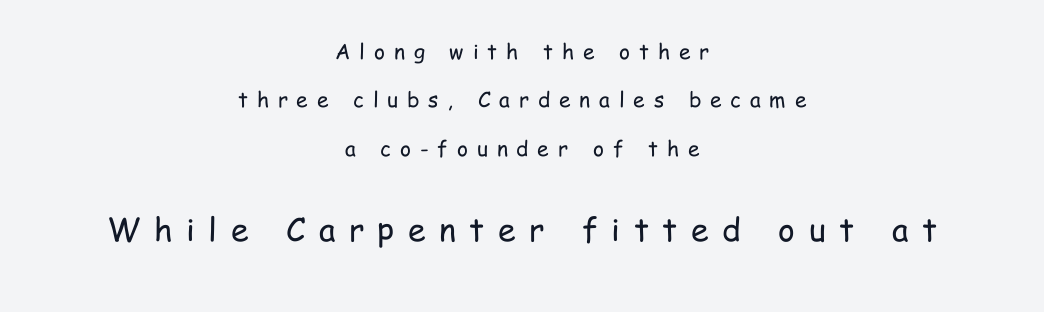
Q: Is the text bold? A: No.
Q: Is the text italic (slanted)? A: No, it is upright.
Q: Is the typeface a serif or a sans-serif typeface? A: Sans-serif.
Q: Is the text underlined? A: No.
Q: How is the paragraph aligned? A: Centered.
Q: Is the spacing between letters normal or unusually wide? A: Unusually wide.
Q: Is the spacing between lines tight, normal or loose? A: Loose.
Q: Which block of text is set in a larger size, the first (top) or the second (bottom)? A: The second (bottom) one.
Q: Width (condensed, normal, or wide)? A: Condensed.
Q: Stroke contrast? A: Low.
Q: x-height? A: Medium.
Q: Monospaced? A: No.
